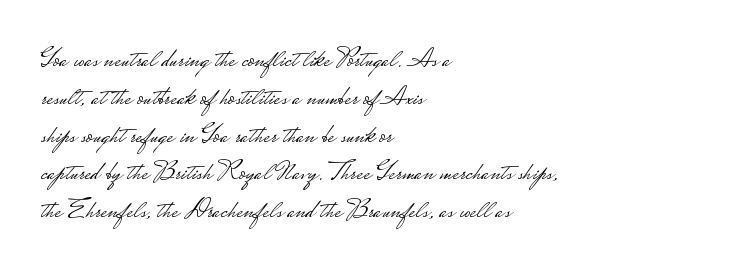
{"serif": "no", "bold": "no", "weight": "light", "width": "wide", "stroke_contrast": "low", "monospaced": "no", "underline": "no", "align": "left", "line_spacing": "normal", "line_spacing_ratio": 1.35, "letter_spacing": "normal", "letter_spacing_em": 0.0, "glyph_px": 28}
